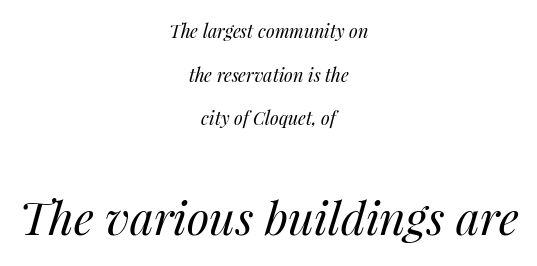
Observe the lean: these are italic letterforms. Caption: multi-line text, centered on the measure. There is no visible air inserted between adjacent glyphs. Unmarked baselines from the first word to the last. The face looks like a standard text weight, possibly lighter.
